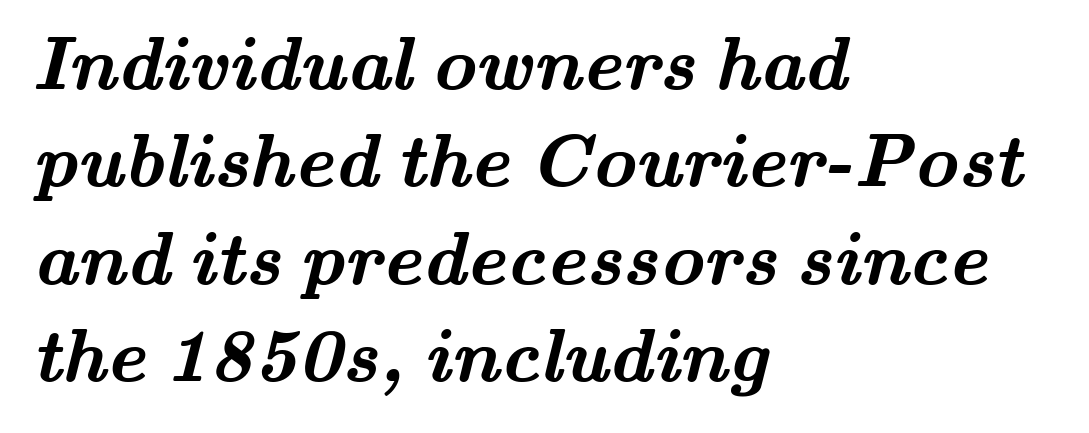
Q: Is the text bold? A: Yes.
Q: Is the typeface a serif or a sans-serif typeface? A: Serif.
Q: Is the text underlined? A: No.
Q: How is the paragraph aligned? A: Left-aligned.
Q: Is the spacing between letters normal or unusually wide? A: Normal.
Q: Is the spacing between lines tight, normal or loose? A: Normal.
Q: Width (condensed, normal, or wide)? A: Wide.
Q: Stroke contrast? A: Medium.
Q: x-height? A: Small.
Q: Monospaced? A: No.
